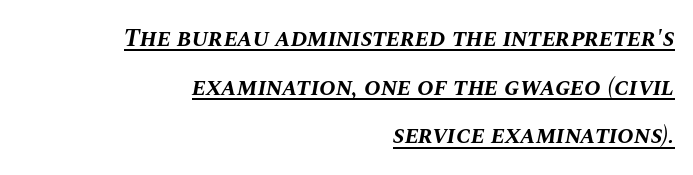
You'd pick this weight for a headline — it's a proper bold. Horizontally, the lines are justified to the trailing edge only. Leading is clearly above the norm, producing a sparse column. Tracking value appears to be zero — textbook default spacing.
